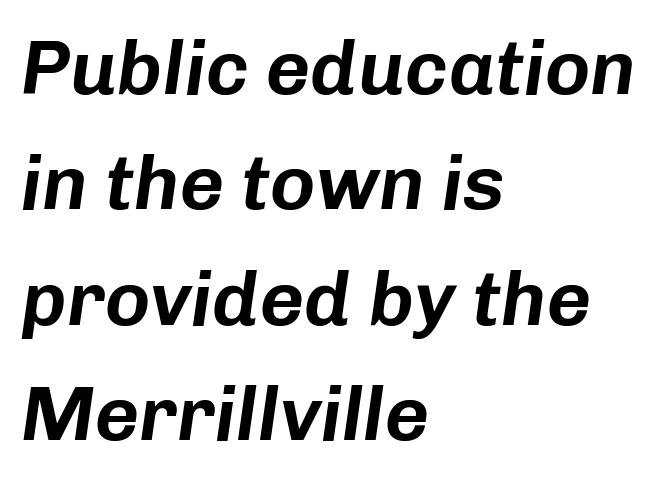
Q: Is the text italic (slanted)? A: Yes, it leans right by about 8 degrees.
Q: Is the text underlined? A: No.
Q: How is the paragraph aligned? A: Left-aligned.
Q: Is the spacing between letters normal or unusually wide? A: Normal.
Q: Is the spacing between lines tight, normal or loose? A: Normal.
Q: Width (condensed, normal, or wide)? A: Normal.
Q: Stroke contrast? A: Low.
Q: x-height? A: Medium.
Q: Monospaced? A: No.
